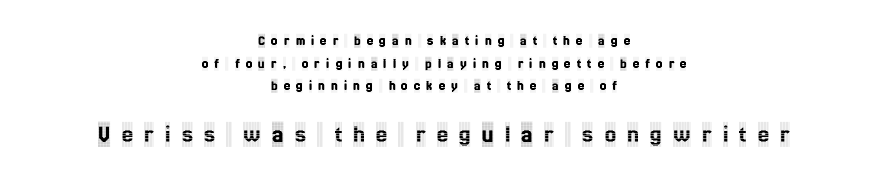
Reading down the column, the eye jumps a familiar distance to each next line. Which of the two is more prominent by size? The second, at the bottom. The paragraph has two soft edges and a firm central axis. Look at the tracking — it's clearly loosened, letters drifting apart. Glance below the letters and you will spot only blank space. Italic? Not at all — the glyphs are vertical.
